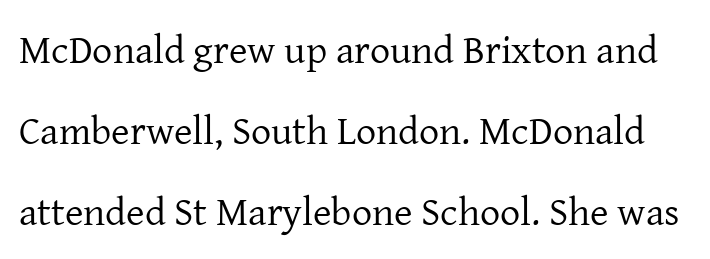
{"serif": "yes", "italic": "no", "bold": "no", "weight": "regular", "width": "normal", "stroke_contrast": "low", "x_height": "medium", "monospaced": "no", "underline": "no", "line_spacing": "loose", "line_spacing_ratio": 2.02, "letter_spacing": "normal", "letter_spacing_em": 0.0, "glyph_px": 40}
